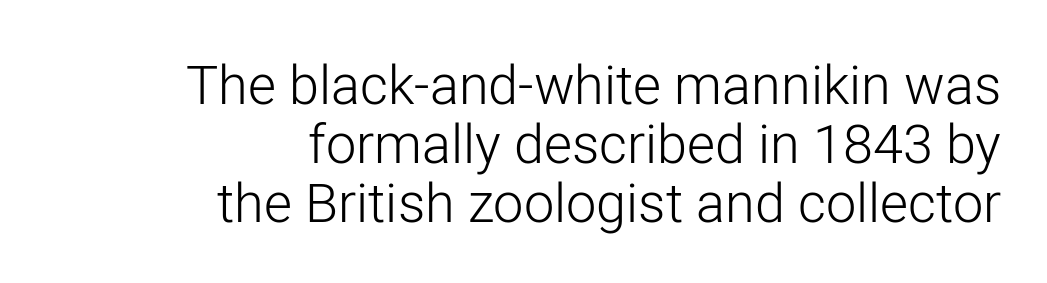
To sum up the face: it is a sans, with no serifs. Notice how the passage keeps a crisp vertical edge on the right only. Compared with typical paragraphs, the rows here are closer together. Is the letter spacing exaggerated? No — it looks like the ordinary default. These lines are rendered in a variable-pitch font.
